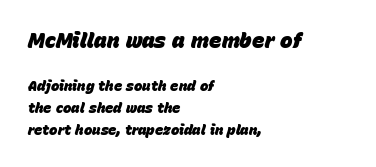
{"italic": "yes", "lean": "right", "slant_degrees": 15, "bold": "yes", "underline": "no", "align": "left", "line_spacing": "normal", "line_spacing_ratio": 1.55, "letter_spacing": "normal", "letter_spacing_em": 0.0, "larger_block": "first", "size_ratio": 1.5, "glyph_px": 21}
